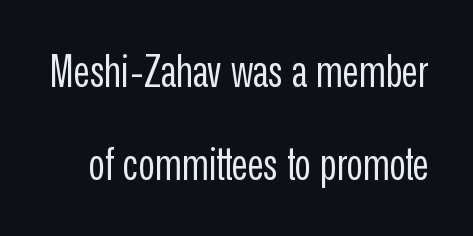
Grotesque or geometric, the face here clearly has no serifs. A typesetter would call this proportional, since set widths differ per character. These glyphs show unthickened strokes, regular width or finer. In terms of leading, this rendering errs on the spacious side.
